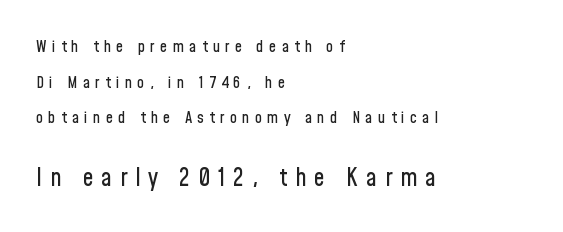
The image shows 24 px text type, upright; set left-aligned, loose line spacing (2.22x), unusually wide letter spacing (+0.33 em), not underlined; the second (bottom) block is 1.5x larger.
